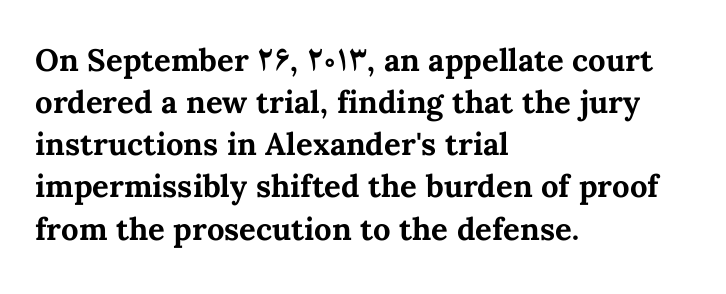
Q: Is the text bold? A: Yes.
Q: Is the text italic (slanted)? A: No, it is upright.
Q: Is the text underlined? A: No.
Q: How is the paragraph aligned? A: Left-aligned.
Q: Is the spacing between letters normal or unusually wide? A: Normal.
Q: Is the spacing between lines tight, normal or loose? A: Normal.
Q: Width (condensed, normal, or wide)? A: Normal.
Q: Stroke contrast? A: Medium.
Q: x-height? A: Medium.
Q: Monospaced? A: No.
